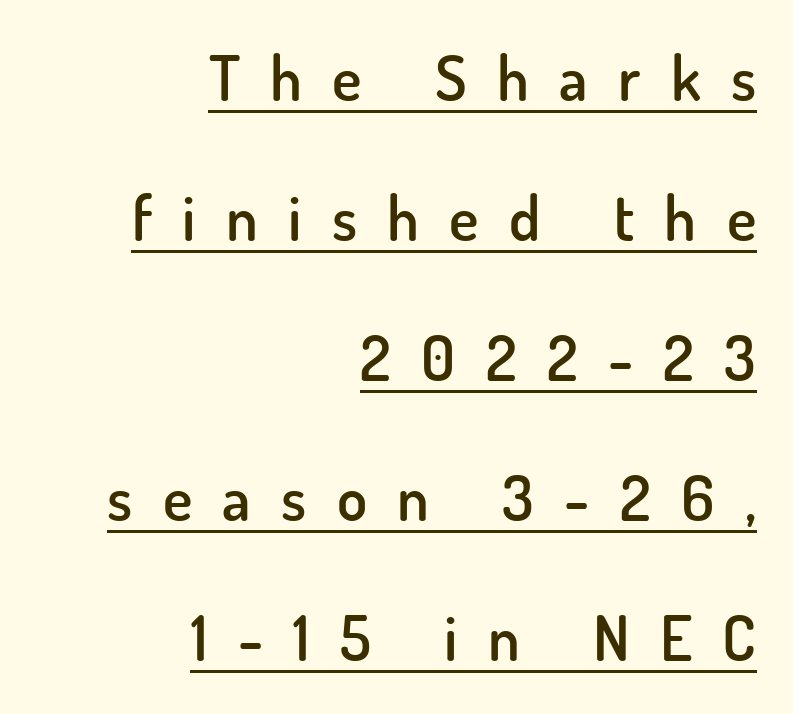
{"serif": "no", "italic": "no", "bold": "semi", "weight": "semibold", "width": "normal", "stroke_contrast": "low", "x_height": "small", "monospaced": "no", "underline": "yes", "align": "right", "line_spacing": "loose", "line_spacing_ratio": 2.26, "letter_spacing": "wide", "letter_spacing_em": 0.49, "glyph_px": 62}
